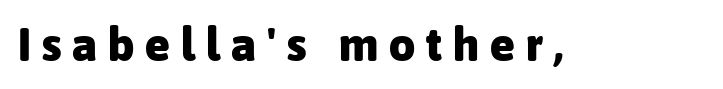
{"serif": "no", "italic": "no", "bold": "yes", "weight": "heavy", "width": "normal", "stroke_contrast": "low", "x_height": "medium", "monospaced": "no", "underline": "no", "letter_spacing": "wide", "letter_spacing_em": 0.24, "glyph_px": 46}
